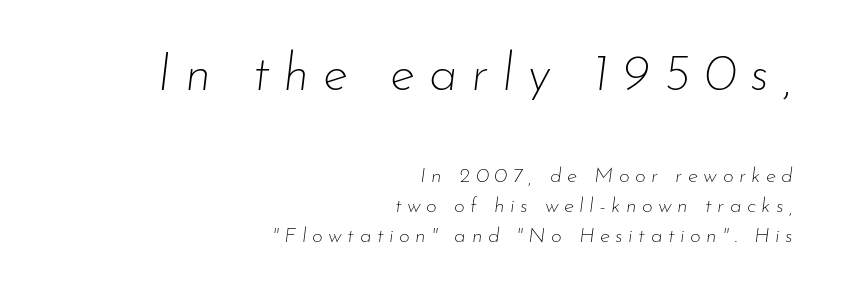
The image shows 52 px thin type, italic (leaning right); set right-aligned, normal line spacing (1.42x), unusually wide letter spacing (+0.26 em), not underlined; the first (top) block is 2.48x larger; low stroke contrast and a small x-height.
